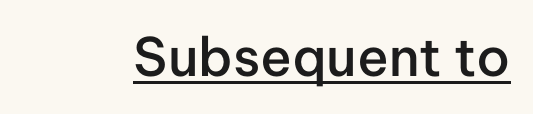
The image shows 53 px semibold sans-serif type, upright; set normal letter spacing, underlined; low stroke contrast and a medium x-height.
